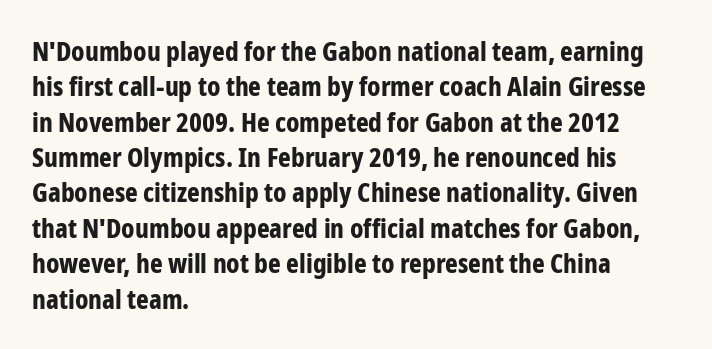
{"italic": "no", "bold": "yes", "underline": "no", "align": "left", "line_spacing": "normal", "line_spacing_ratio": 1.31, "letter_spacing": "normal", "letter_spacing_em": 0.0, "glyph_px": 27}
